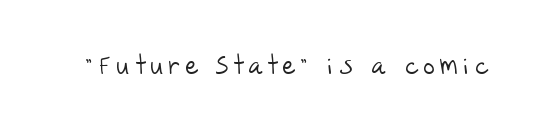
{"bold": "no", "underline": "no", "letter_spacing": "wide", "letter_spacing_em": 0.22, "glyph_px": 25}
